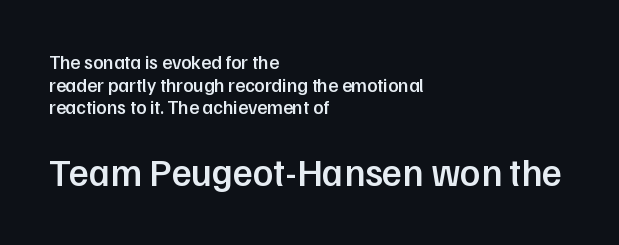
Q: Is the text bold? A: Semi-bold.
Q: Is the text italic (slanted)? A: No, it is upright.
Q: Is the typeface a serif or a sans-serif typeface? A: Sans-serif.
Q: Is the text underlined? A: No.
Q: How is the paragraph aligned? A: Left-aligned.
Q: Is the spacing between letters normal or unusually wide? A: Normal.
Q: Which block of text is set in a larger size, the first (top) or the second (bottom)? A: The second (bottom) one.
Q: Width (condensed, normal, or wide)? A: Normal.
Q: Stroke contrast? A: Low.
Q: x-height? A: Medium.
Q: Monospaced? A: No.
